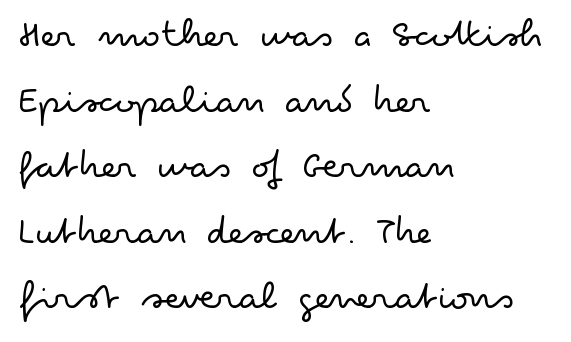
Q: Is the text bold? A: No.
Q: Is the text italic (slanted)? A: No, it is upright.
Q: Is the typeface a serif or a sans-serif typeface? A: Sans-serif.
Q: Is the text underlined? A: No.
Q: How is the paragraph aligned? A: Left-aligned.
Q: Is the spacing between letters normal or unusually wide? A: Normal.
Q: Is the spacing between lines tight, normal or loose? A: Normal.
Q: Width (condensed, normal, or wide)? A: Wide.
Q: Stroke contrast? A: Low.
Q: x-height? A: Small.
Q: Monospaced? A: No.
